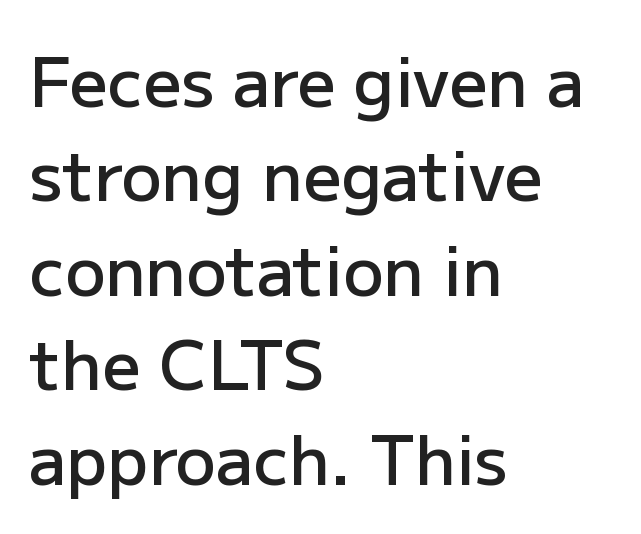
You can tell it's not italic because the verticals are truly vertical. Is the letter spacing exaggerated? No — it looks like the ordinary default. What weight is shown? A semibold, between regular and bold. Notice how the passage keeps a crisp vertical edge on the left only. This sample uses a sans-serif face. Honestly, the row spacing looks completely unremarkable.
